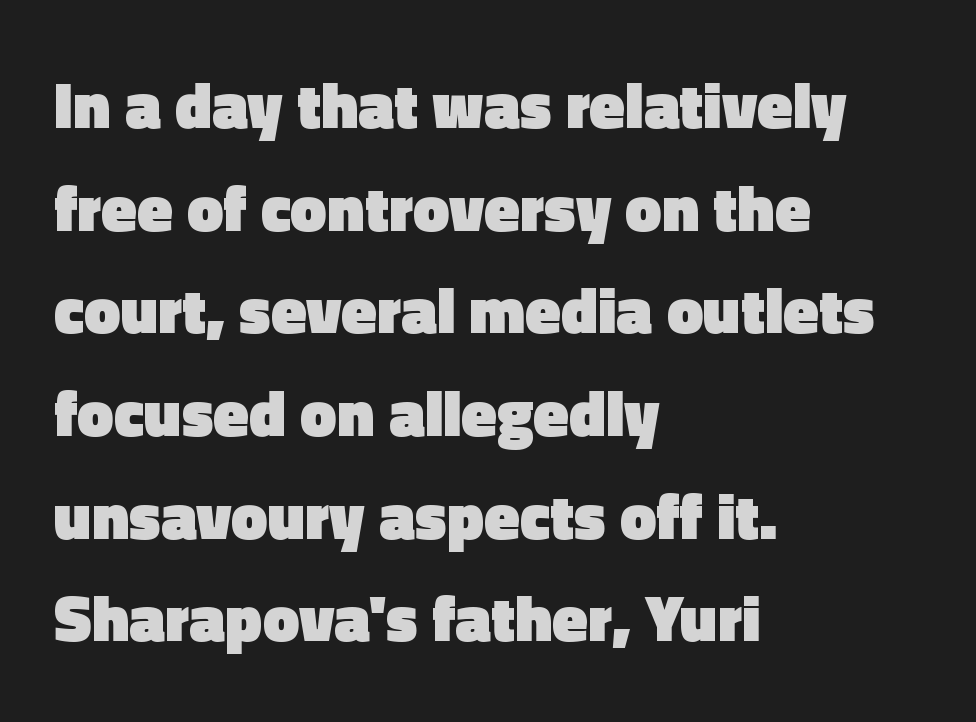
The image shows 65 px heavy sans-serif type, upright; set left-aligned, normal line spacing (1.58x), normal letter spacing, not underlined; a medium x-height.
